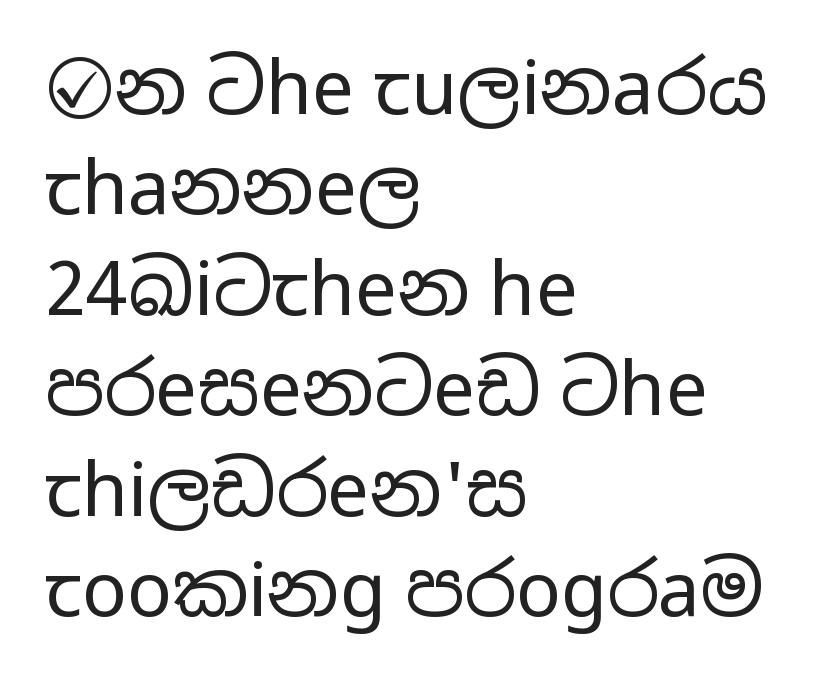
The image shows 75 px regular-weight, wide sans-serif type, upright; set left-aligned, normal line spacing (1.34x), normal letter spacing, not underlined; low stroke contrast and a medium x-height.
